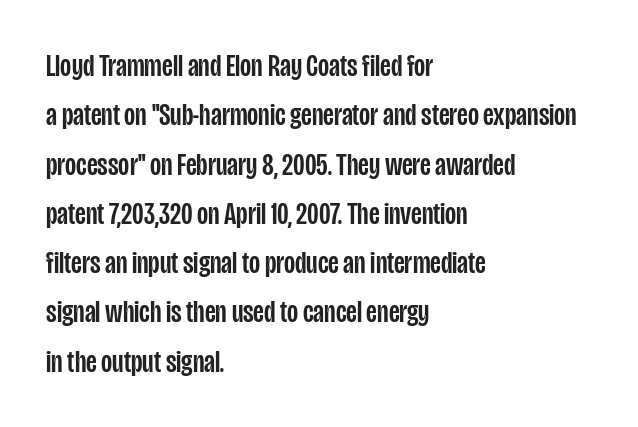
The image shows 32 px condensed sans-serif type, upright; set left-aligned, normal line spacing (1.54x), normal letter spacing, not underlined; low stroke contrast and a large x-height.
